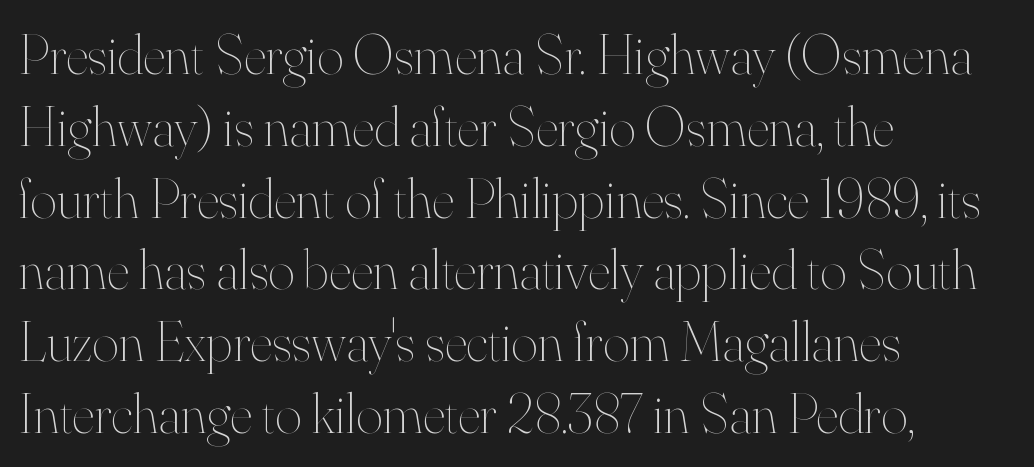
This reads as an unemphasized weight, regular at the heaviest. Is this a fixed-width face? No — the glyphs have proportional, varying widths. The letterforms sit shoulder to shoulder at normal distance. Characters remain perfectly vertical along every line. This rendering uses left alignment, leaving the right contour irregular. What's the leading like? Ordinary, nothing unusual.
